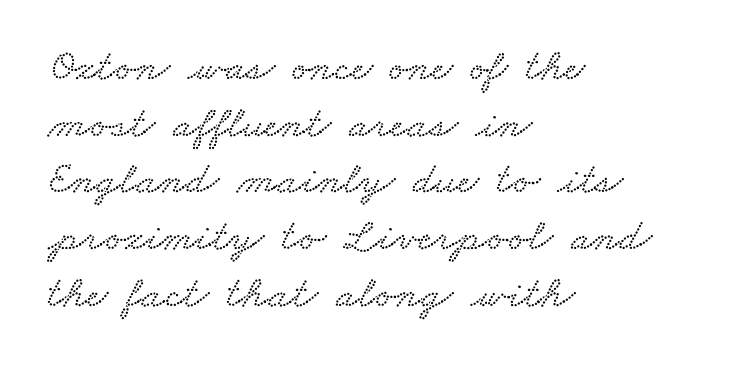
{"width": "wide", "stroke_contrast": "low", "x_height": "small", "monospaced": "no", "underline": "no", "align": "left", "line_spacing": "normal", "line_spacing_ratio": 1.26, "letter_spacing": "normal", "letter_spacing_em": 0.0, "glyph_px": 45}
